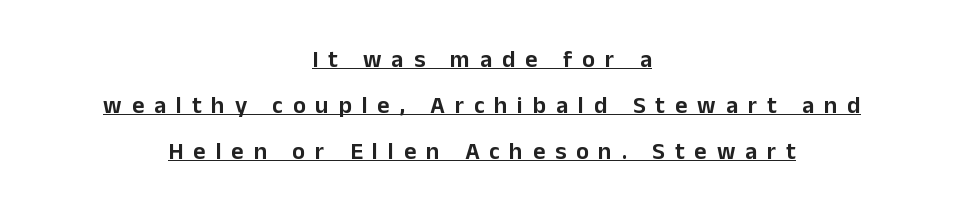
Q: Is the text italic (slanted)? A: No, it is upright.
Q: Is the text underlined? A: Yes.
Q: How is the paragraph aligned? A: Centered.
Q: Is the spacing between letters normal or unusually wide? A: Unusually wide.
Q: Is the spacing between lines tight, normal or loose? A: Loose.
